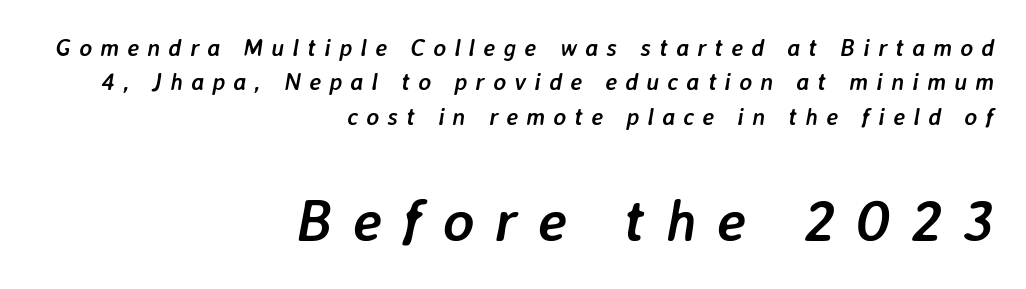
Q: Is the text bold? A: Yes.
Q: Is the text italic (slanted)? A: Yes, it leans right by about 7 degrees.
Q: Is the text underlined? A: No.
Q: How is the paragraph aligned? A: Right-aligned.
Q: Is the spacing between letters normal or unusually wide? A: Unusually wide.
Q: Is the spacing between lines tight, normal or loose? A: Normal.
Q: Which block of text is set in a larger size, the first (top) or the second (bottom)? A: The second (bottom) one.
Q: Width (condensed, normal, or wide)? A: Normal.
Q: Stroke contrast? A: Low.
Q: x-height? A: Medium.
Q: Monospaced? A: No.
